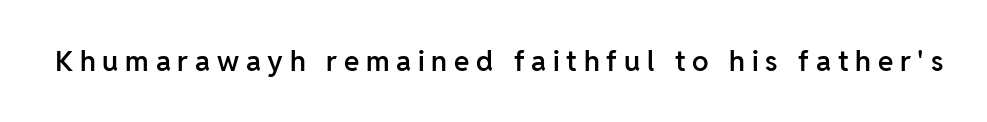
{"serif": "no", "italic": "no", "bold": "semi", "weight": "semibold", "width": "normal", "stroke_contrast": "low", "x_height": "medium", "monospaced": "no", "underline": "no", "letter_spacing": "wide", "letter_spacing_em": 0.24, "glyph_px": 28}
